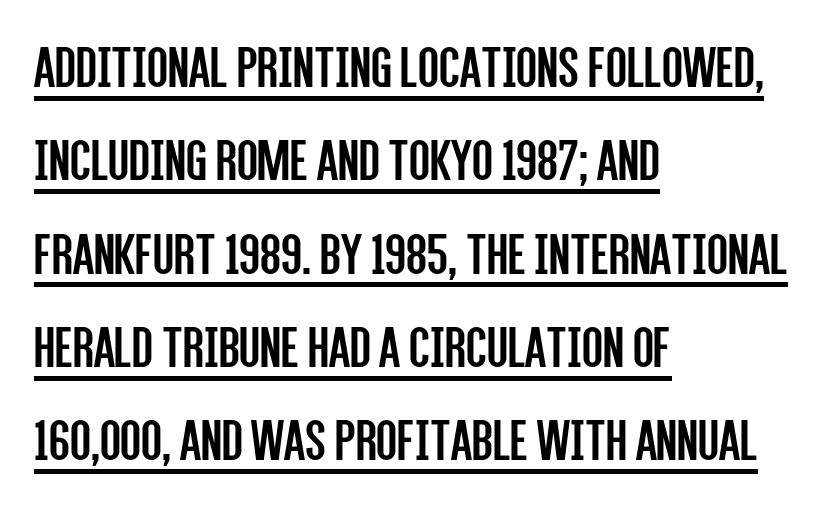
The image shows 61 px regular-weight, condensed sans-serif type, upright; set left-aligned, normal line spacing (1.53x), normal letter spacing, underlined; low stroke contrast and a large x-height.
